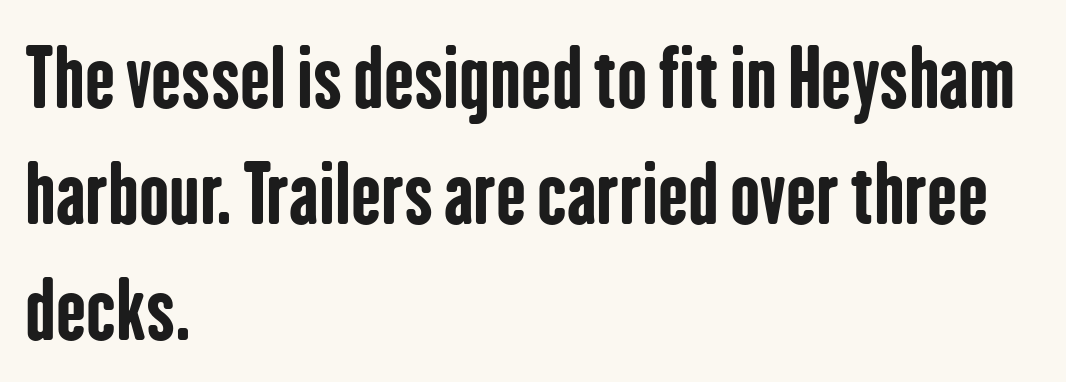
The image shows 80 px bold, condensed sans-serif type, upright; set left-aligned, normal line spacing (1.45x), normal letter spacing, not underlined; low stroke contrast and a medium x-height.
